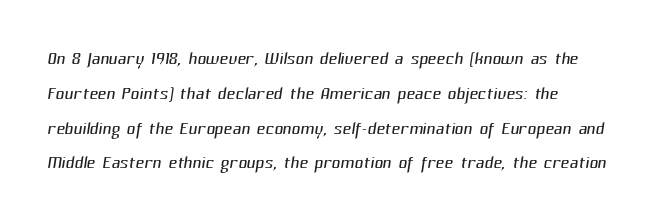
Q: Is the text bold? A: No.
Q: Is the text underlined? A: No.
Q: Is the spacing between letters normal or unusually wide? A: Normal.
Q: Is the spacing between lines tight, normal or loose? A: Normal.
